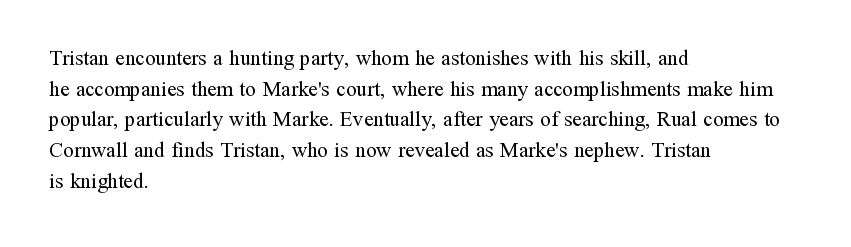
Q: Is the text bold? A: No.
Q: Is the text italic (slanted)? A: No, it is upright.
Q: Is the text underlined? A: No.
Q: How is the paragraph aligned? A: Left-aligned.
Q: Is the spacing between letters normal or unusually wide? A: Normal.
Q: Is the spacing between lines tight, normal or loose? A: Normal.
